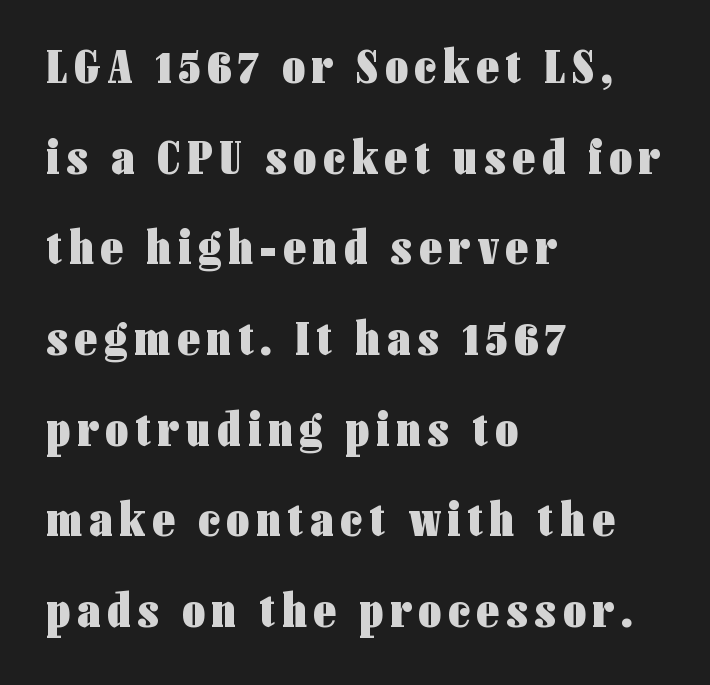
The image shows 49 px heavy, condensed sans-serif type, upright; set left-aligned, line spacing 1.85x, not underlined; low stroke contrast and a medium x-height.
